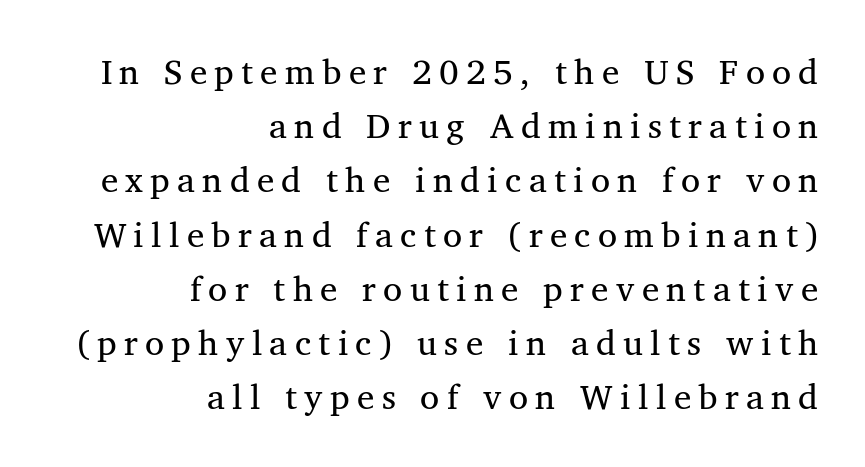
{"serif": "yes", "italic": "no", "bold": "no", "weight": "regular", "width": "normal", "stroke_contrast": "medium", "x_height": "medium", "monospaced": "no", "underline": "no", "align": "right", "line_spacing": "normal", "line_spacing_ratio": 1.55, "letter_spacing": "wide", "letter_spacing_em": 0.21, "glyph_px": 35}
